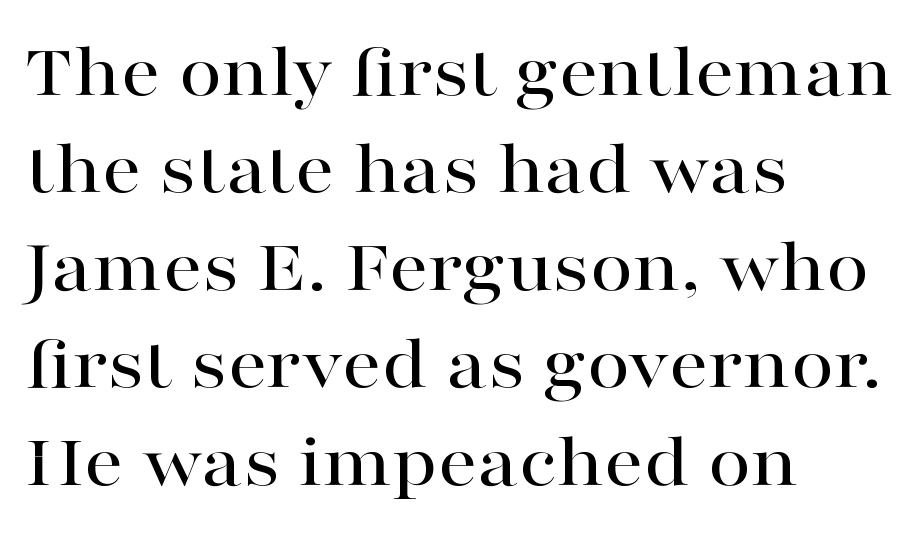
Q: Is the text italic (slanted)? A: No, it is upright.
Q: Is the typeface a serif or a sans-serif typeface? A: Serif.
Q: Is the text underlined? A: No.
Q: How is the paragraph aligned? A: Left-aligned.
Q: Is the spacing between letters normal or unusually wide? A: Normal.
Q: Is the spacing between lines tight, normal or loose? A: Normal.
Q: Width (condensed, normal, or wide)? A: Wide.
Q: Stroke contrast? A: High.
Q: x-height? A: Medium.
Q: Monospaced? A: No.
